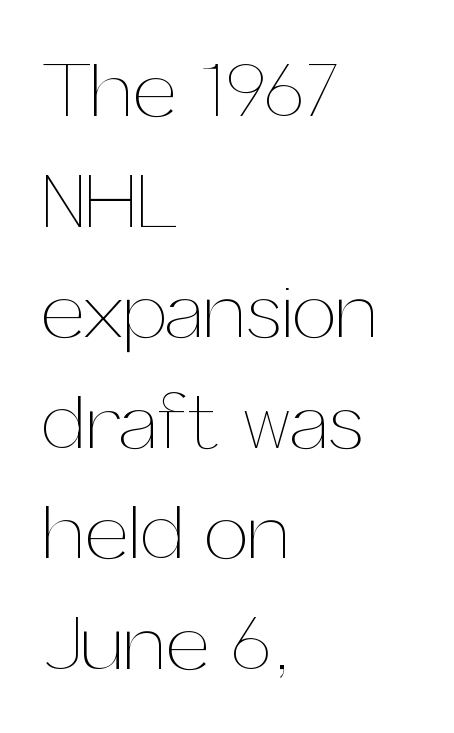
{"italic": "no", "bold": "no", "weight": "thin", "width": "normal", "stroke_contrast": "medium", "x_height": "medium", "monospaced": "no", "underline": "no", "align": "left", "line_spacing": "normal", "line_spacing_ratio": 1.4, "letter_spacing": "normal", "letter_spacing_em": 0.0, "glyph_px": 79}
